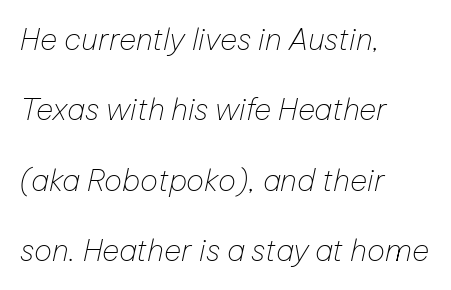
The image shows 30 px thin type, italic (leaning right); set left-aligned, loose line spacing (2.35x), normal letter spacing, not underlined; low stroke contrast and a medium x-height.
